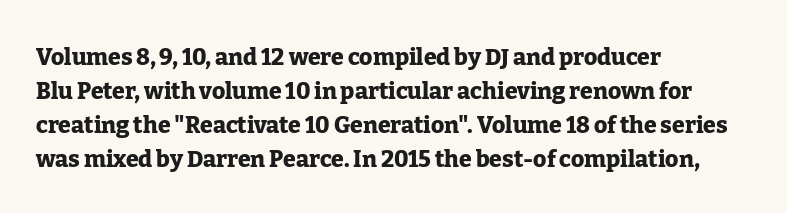
{"italic": "no", "bold": "yes", "underline": "no", "align": "left", "line_spacing": "normal", "line_spacing_ratio": 1.48, "letter_spacing": "normal", "letter_spacing_em": 0.0, "glyph_px": 23}
